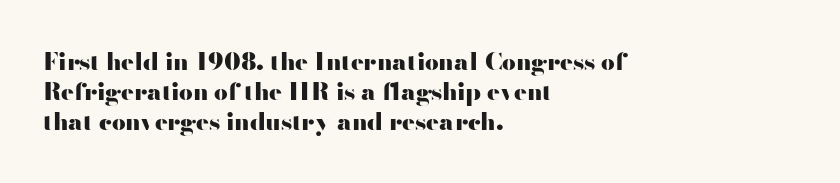
{"italic": "no", "bold": "yes", "underline": "no", "align": "left", "line_spacing": "normal", "line_spacing_ratio": 1.25, "letter_spacing": "normal", "letter_spacing_em": 0.0, "glyph_px": 24}
